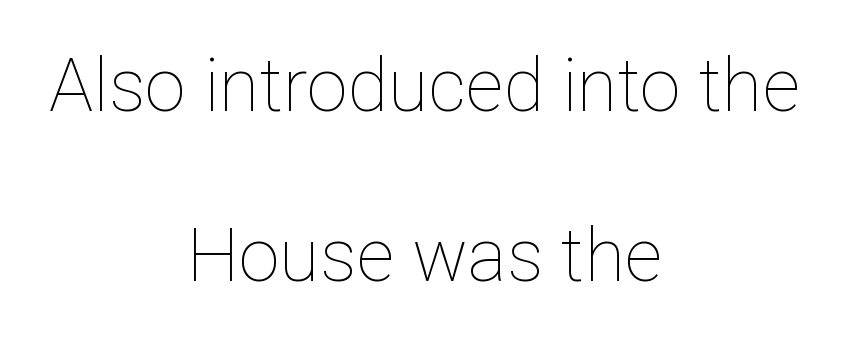
The image shows 74 px thin type, upright; set centered, loose line spacing (2.3x), normal letter spacing, not underlined; low stroke contrast and a medium x-height.
